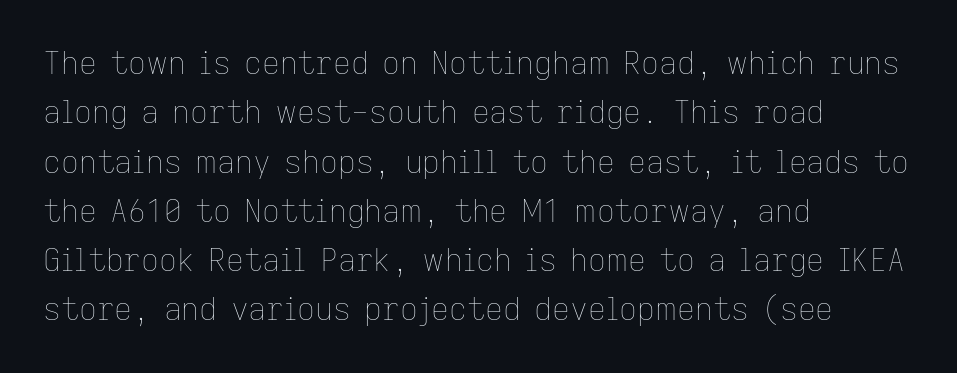
{"italic": "no", "bold": "no", "weight": "thin", "width": "normal", "stroke_contrast": "low", "x_height": "medium", "monospaced": "no", "underline": "no", "align": "left", "line_spacing": "normal", "line_spacing_ratio": 1.59, "letter_spacing": "normal", "letter_spacing_em": 0.0, "glyph_px": 31}
